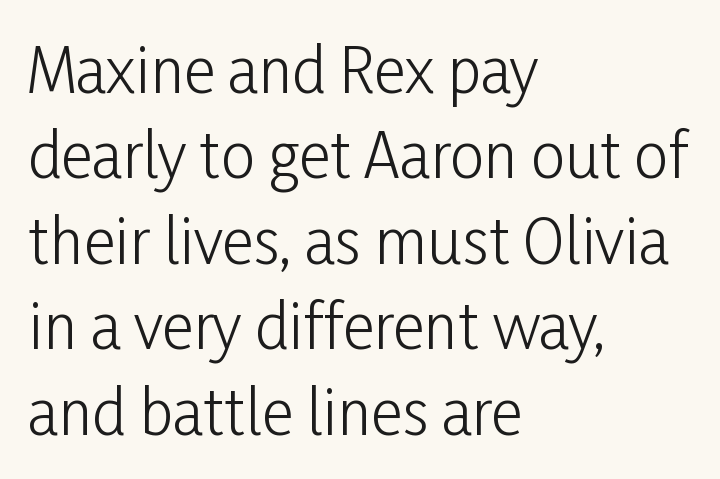
Q: Is the text bold? A: No.
Q: Is the text italic (slanted)? A: No, it is upright.
Q: Is the typeface a serif or a sans-serif typeface? A: Sans-serif.
Q: Is the text underlined? A: No.
Q: How is the paragraph aligned? A: Left-aligned.
Q: Is the spacing between letters normal or unusually wide? A: Normal.
Q: Is the spacing between lines tight, normal or loose? A: Normal.
Q: Width (condensed, normal, or wide)? A: Condensed.
Q: Stroke contrast? A: Low.
Q: x-height? A: Medium.
Q: Monospaced? A: No.
